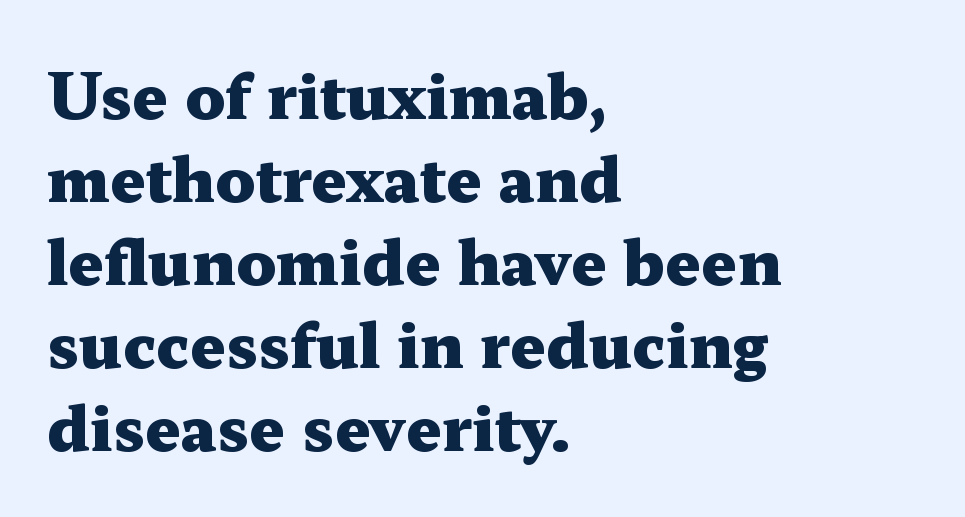
{"serif": "yes", "italic": "no", "bold": "yes", "weight": "heavy", "width": "wide", "stroke_contrast": "medium", "x_height": "medium", "monospaced": "no", "underline": "no", "align": "left", "line_spacing": "normal", "line_spacing_ratio": 1.34, "letter_spacing": "normal", "letter_spacing_em": 0.0, "glyph_px": 62}
